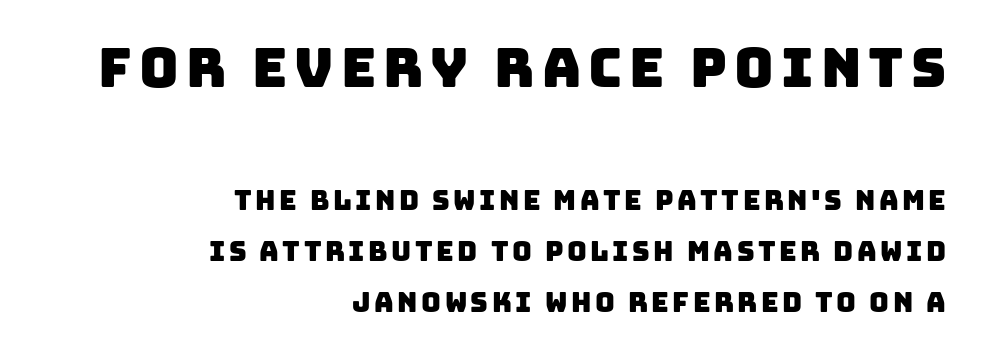
The image shows 54 px sans-serif type; set right-aligned, loose line spacing (1.9x), not underlined; the first (top) block is 2.0x larger; low stroke contrast and a large x-height.
